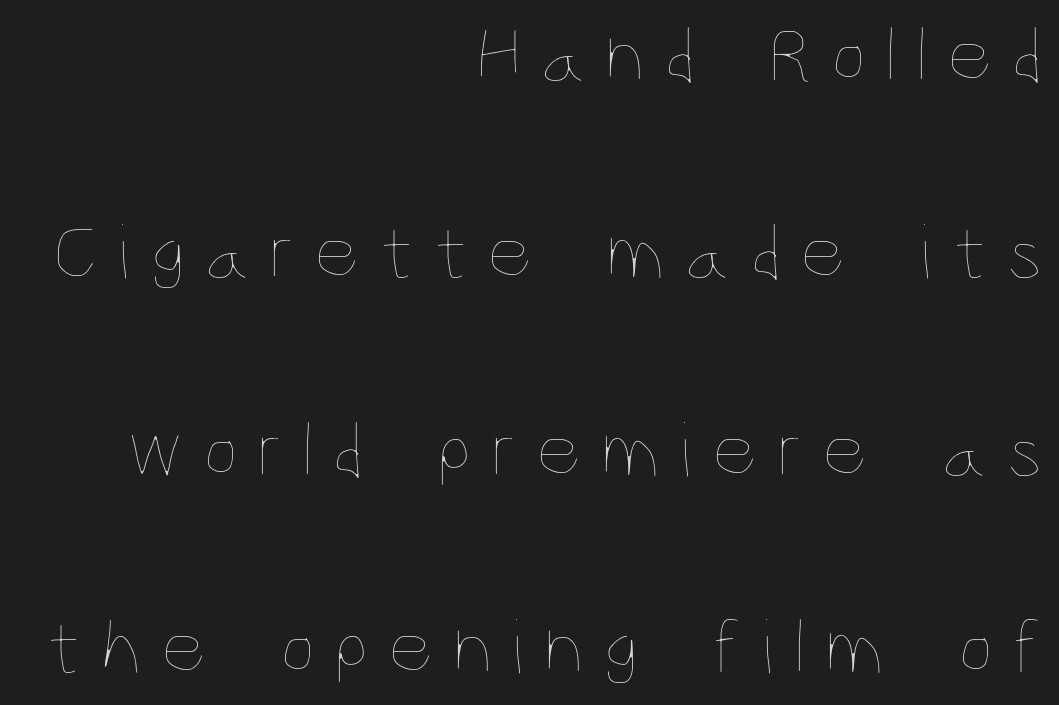
The line texture is sparse and dotted thanks to wide tracking. Alignment: flush right. Descenders are the only things crossing below the line. Vertical strokes here are truly vertical. This sample trades compactness for vertical openness between lines.
